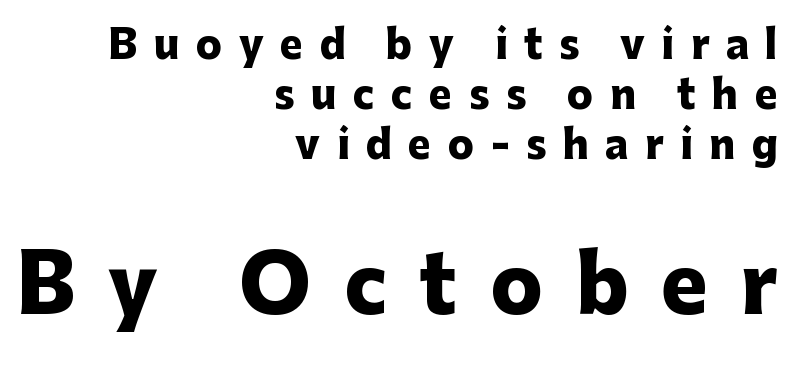
{"serif": "no", "italic": "no", "bold": "yes", "weight": "heavy", "width": "normal", "stroke_contrast": "low", "x_height": "medium", "monospaced": "no", "underline": "no", "align": "right", "line_spacing": "normal", "line_spacing_ratio": 1.28, "letter_spacing": "wide", "letter_spacing_em": 0.42, "larger_block": "second", "size_ratio": 2.0, "glyph_px": 78}
